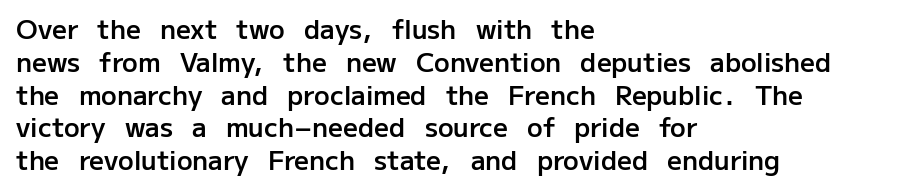
The image shows 26 px text type, upright; set left-aligned, normal line spacing (1.26x), normal letter spacing, not underlined.
